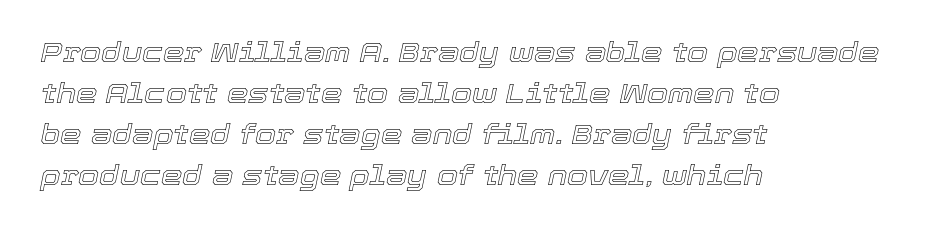
{"italic": "yes", "lean": "right", "slant_degrees": 12, "underline": "no", "align": "left", "line_spacing": "normal", "line_spacing_ratio": 1.52, "letter_spacing": "normal", "letter_spacing_em": 0.0, "glyph_px": 27}
